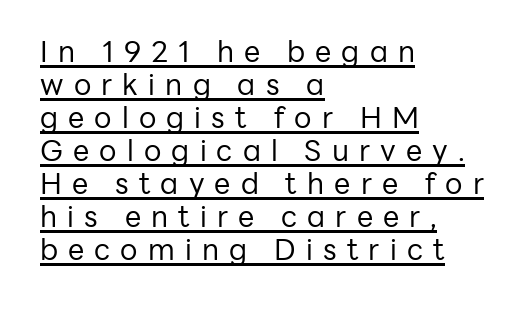
The image shows 29 px regular-weight sans-serif type, upright; set left-aligned, tight line spacing (1.14x), unusually wide letter spacing (+0.35 em), underlined; low stroke contrast and a medium x-height.
